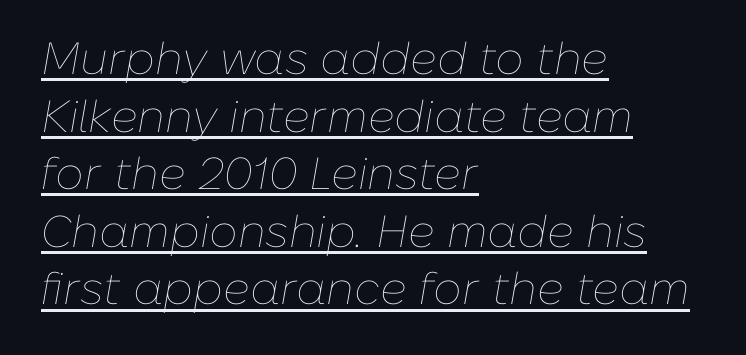
Q: Is the text bold? A: No.
Q: Is the text italic (slanted)? A: Yes, it leans right by about 10 degrees.
Q: Is the text underlined? A: Yes.
Q: How is the paragraph aligned? A: Left-aligned.
Q: Is the spacing between letters normal or unusually wide? A: Normal.
Q: Is the spacing between lines tight, normal or loose? A: Normal.
Q: Width (condensed, normal, or wide)? A: Normal.
Q: Stroke contrast? A: Low.
Q: x-height? A: Medium.
Q: Monospaced? A: No.
